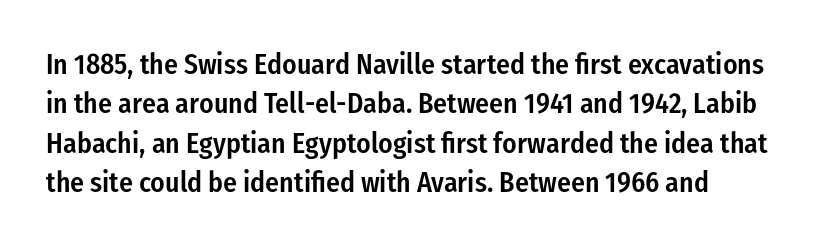
{"serif": "no", "italic": "no", "bold": "semi", "weight": "semibold", "width": "condensed", "stroke_contrast": "low", "x_height": "medium", "monospaced": "no", "underline": "no", "align": "left", "line_spacing": "normal", "line_spacing_ratio": 1.36, "letter_spacing": "normal", "letter_spacing_em": 0.0, "glyph_px": 29}
